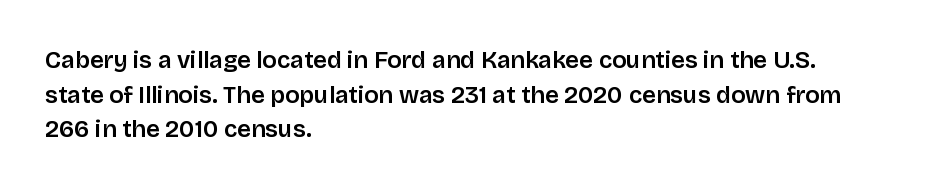
Q: Is the text italic (slanted)? A: No, it is upright.
Q: Is the text underlined? A: No.
Q: How is the paragraph aligned? A: Left-aligned.
Q: Is the spacing between letters normal or unusually wide? A: Normal.
Q: Is the spacing between lines tight, normal or loose? A: Normal.
